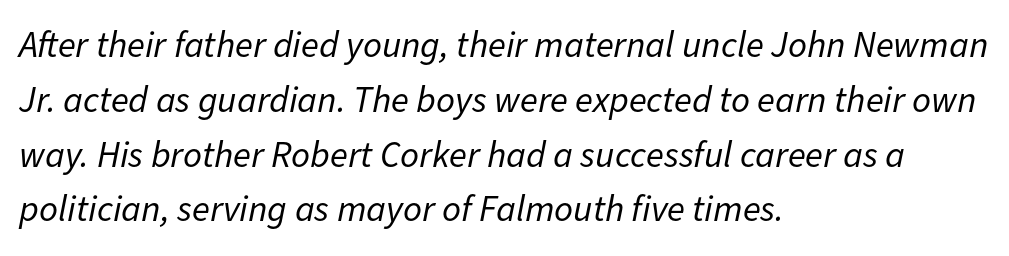
{"italic": "yes", "lean": "right", "slant_degrees": 11, "bold": "no", "weight": "regular", "width": "normal", "stroke_contrast": "low", "x_height": "medium", "monospaced": "no", "underline": "no", "align": "left", "line_spacing": "normal", "line_spacing_ratio": 1.48, "letter_spacing": "normal", "letter_spacing_em": 0.0, "glyph_px": 37}
